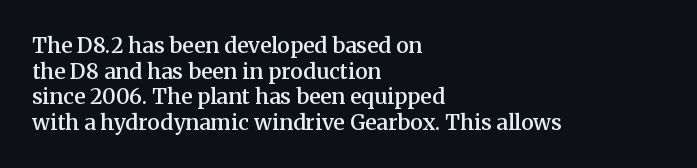
The image shows 21 px text type, upright; set left-aligned, line spacing 1.22x, normal letter spacing, not underlined.
